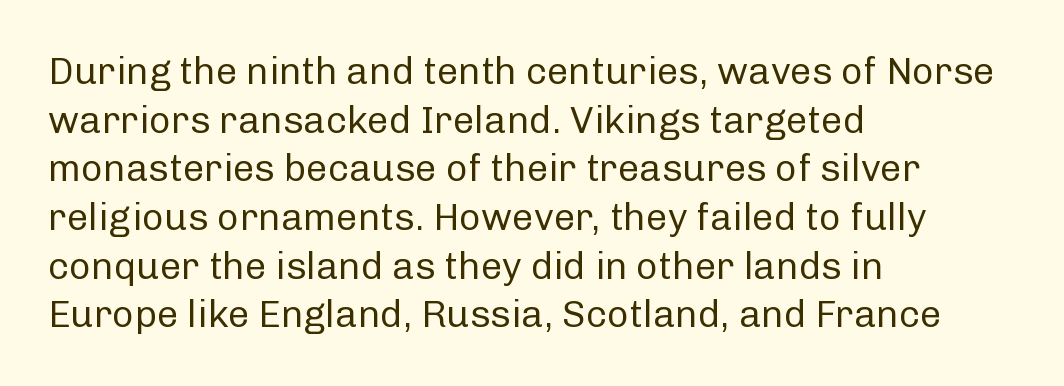
{"serif": "no", "italic": "no", "bold": "no", "weight": "regular", "width": "normal", "stroke_contrast": "low", "x_height": "medium", "monospaced": "no", "underline": "no", "align": "left", "line_spacing": "normal", "line_spacing_ratio": 1.28, "letter_spacing": "normal", "letter_spacing_em": 0.0, "glyph_px": 38}
